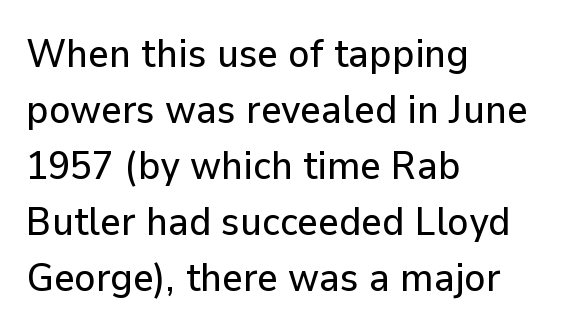
The image shows 40 px sans-serif type, upright; set left-aligned, normal line spacing (1.4x), normal letter spacing, not underlined; low stroke contrast and a medium x-height.
